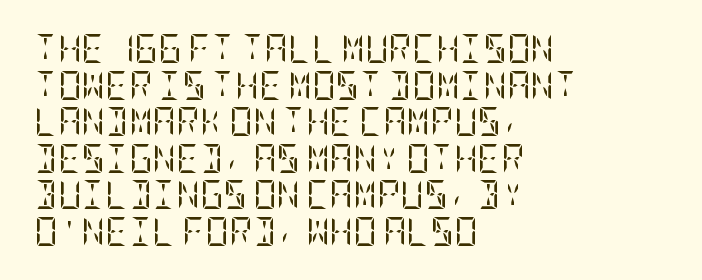
This is roman type, the default non-slanted kind. In CSS terms this would be text-align: left. Glyph-to-glyph distance matches everyday printed text. The weight tops out at a normal text grade. Each row of text sits above clean, open space.
